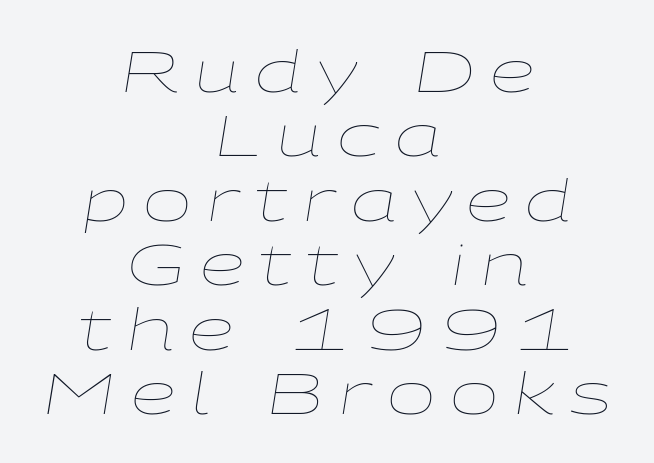
{"italic": "yes", "lean": "right", "slant_degrees": 9, "bold": "no", "weight": "thin", "width": "wide", "stroke_contrast": "low", "x_height": "medium", "monospaced": "no", "underline": "no", "align": "center", "line_spacing": "tight", "line_spacing_ratio": 1.11, "letter_spacing": "wide", "letter_spacing_em": 0.26, "glyph_px": 58}
